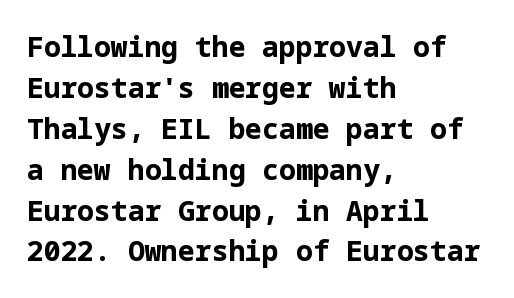
The image shows 28 px bold sans-serif type, upright; set left-aligned, normal line spacing (1.46x), normal letter spacing, not underlined; low stroke contrast and a medium x-height.
